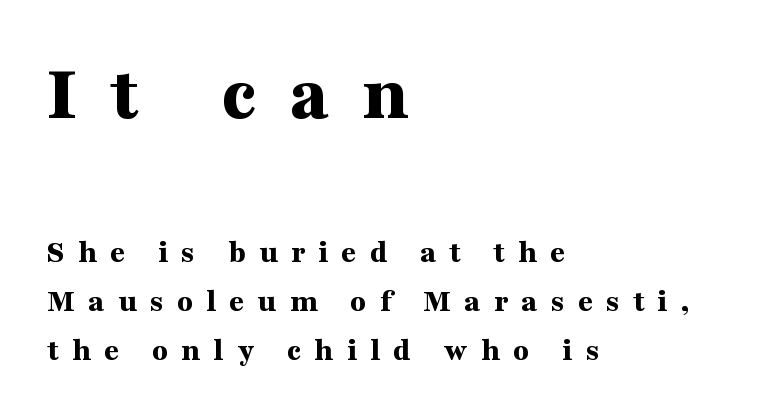
Q: Is the text bold? A: Yes.
Q: Is the text italic (slanted)? A: No, it is upright.
Q: Is the typeface a serif or a sans-serif typeface? A: Serif.
Q: Is the text underlined? A: No.
Q: How is the paragraph aligned? A: Left-aligned.
Q: Is the spacing between letters normal or unusually wide? A: Unusually wide.
Q: Is the spacing between lines tight, normal or loose? A: Normal.
Q: Which block of text is set in a larger size, the first (top) or the second (bottom)? A: The first (top) one.
Q: Width (condensed, normal, or wide)? A: Wide.
Q: Stroke contrast? A: Medium.
Q: x-height? A: Medium.
Q: Monospaced? A: No.
